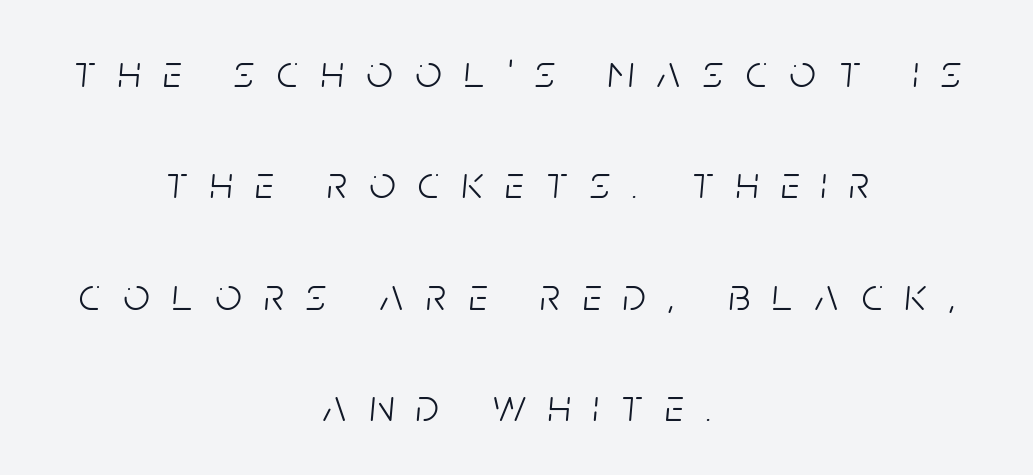
The image shows 46 px light, condensed type, italic (leaning right); set centered, loose line spacing (2.42x), unusually wide letter spacing (+0.49 em), not underlined; low stroke contrast and a large x-height.
